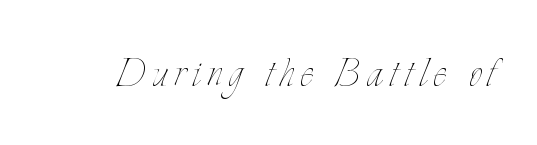
Letters rest on an invisible, unmarked baseline. Varying glyph widths throughout — classic text-font behaviour. Weight class: somewhere from thin through regular.
